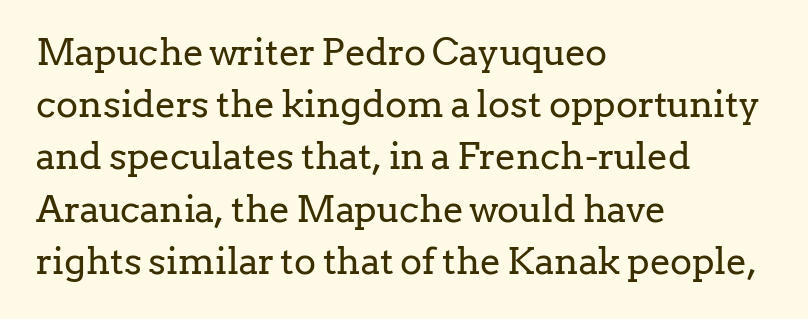
{"serif": "yes", "italic": "no", "bold": "no", "weight": "regular", "width": "normal", "stroke_contrast": "low", "x_height": "medium", "monospaced": "no", "underline": "no", "align": "left", "line_spacing": "normal", "line_spacing_ratio": 1.41, "letter_spacing": "normal", "letter_spacing_em": 0.0, "glyph_px": 37}
